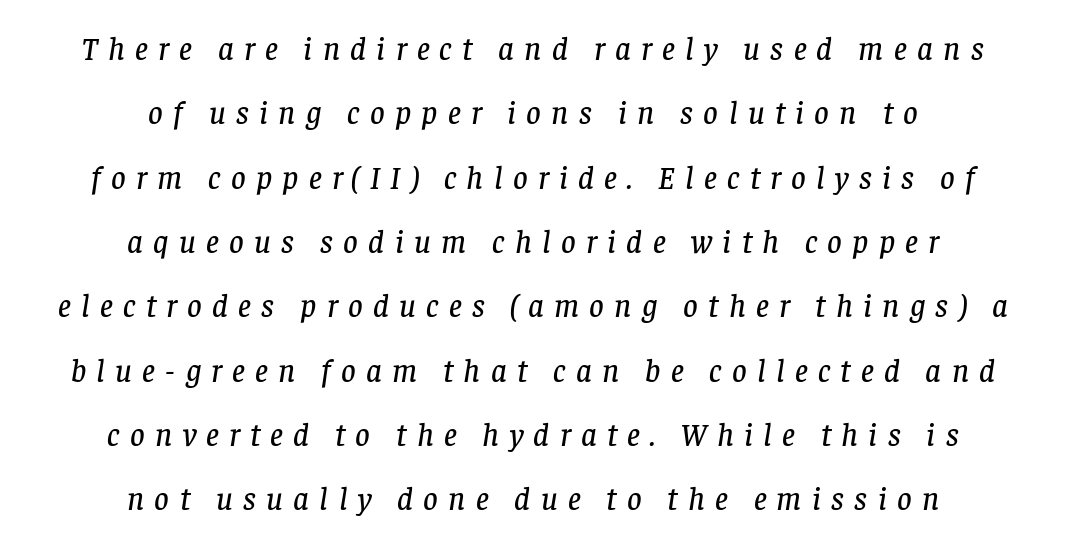
The image shows 32 px serif type, italic (leaning right); set centered, loose line spacing (2.01x), unusually wide letter spacing (+0.32 em), not underlined; low stroke contrast and a large x-height.
